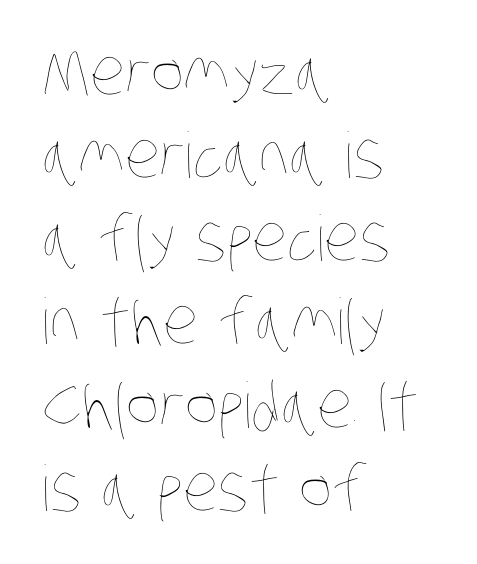
The image shows 63 px thin, condensed type; set left-aligned, normal line spacing (1.32x), normal letter spacing, not underlined; low stroke contrast and a large x-height.
